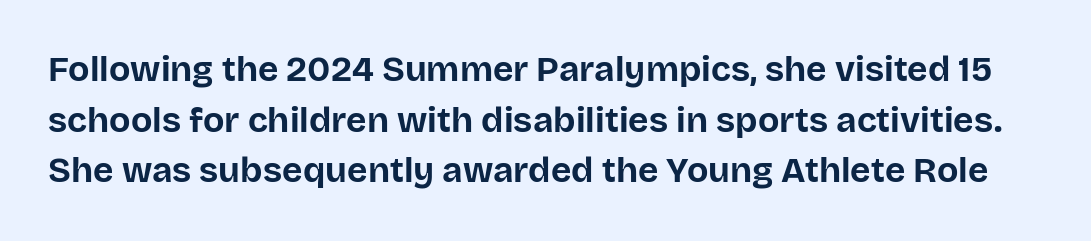
Q: Is the text bold? A: Yes.
Q: Is the text italic (slanted)? A: No, it is upright.
Q: Is the typeface a serif or a sans-serif typeface? A: Sans-serif.
Q: Is the text underlined? A: No.
Q: Is the spacing between letters normal or unusually wide? A: Normal.
Q: Is the spacing between lines tight, normal or loose? A: Normal.
Q: Width (condensed, normal, or wide)? A: Normal.
Q: Stroke contrast? A: Low.
Q: x-height? A: Large.
Q: Monospaced? A: No.
